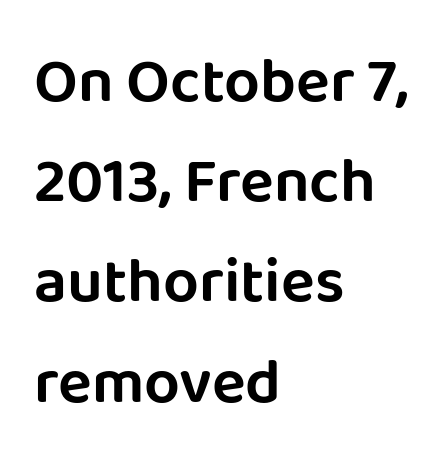
Q: Is the text italic (slanted)? A: No, it is upright.
Q: Is the typeface a serif or a sans-serif typeface? A: Sans-serif.
Q: Is the text underlined? A: No.
Q: How is the paragraph aligned? A: Left-aligned.
Q: Is the spacing between letters normal or unusually wide? A: Normal.
Q: Is the spacing between lines tight, normal or loose? A: Normal.
Q: Width (condensed, normal, or wide)? A: Normal.
Q: Stroke contrast? A: Low.
Q: x-height? A: Large.
Q: Monospaced? A: No.
